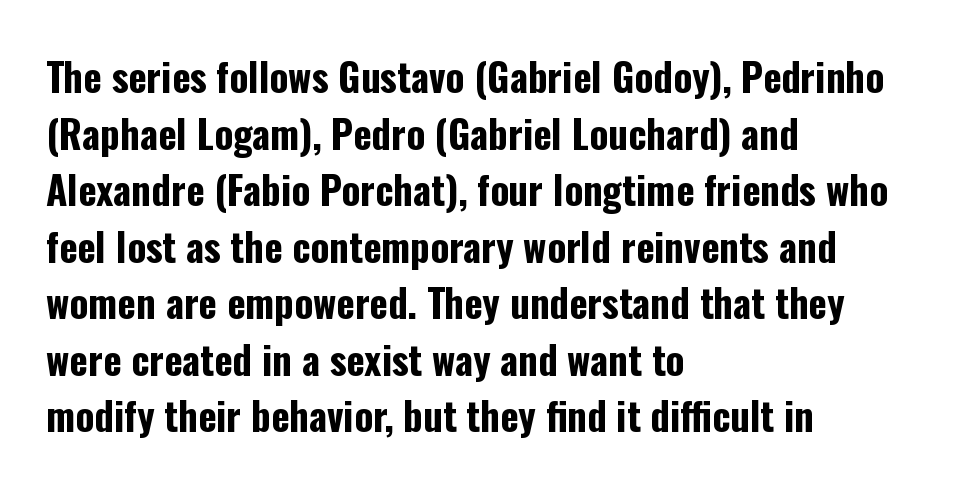
{"serif": "no", "italic": "no", "bold": "yes", "weight": "bold", "width": "condensed", "stroke_contrast": "low", "x_height": "medium", "monospaced": "no", "underline": "no", "align": "left", "line_spacing": "normal", "line_spacing_ratio": 1.45, "letter_spacing": "normal", "letter_spacing_em": 0.0, "glyph_px": 39}
